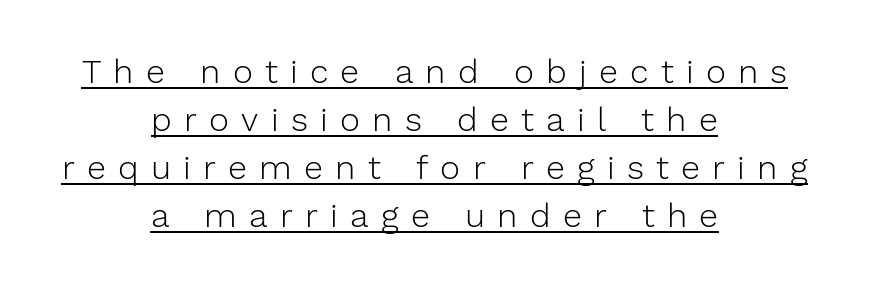
{"serif": "no", "italic": "no", "bold": "no", "weight": "light", "width": "normal", "stroke_contrast": "low", "x_height": "medium", "monospaced": "no", "underline": "yes", "align": "center", "line_spacing": "normal", "line_spacing_ratio": 1.41, "letter_spacing": "wide", "letter_spacing_em": 0.36, "glyph_px": 34}
